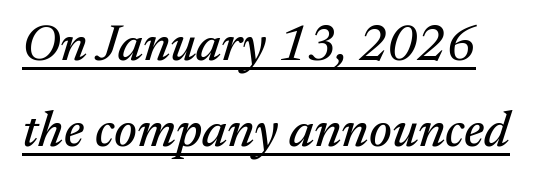
The image shows 51 px serif type, italic (leaning right); set left-aligned, normal line spacing (1.69x), normal letter spacing, underlined; medium stroke contrast and a medium x-height.
